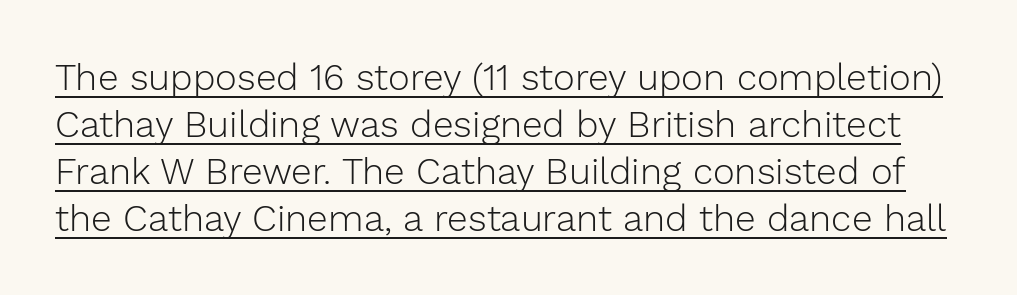
{"serif": "no", "italic": "no", "bold": "no", "weight": "light", "width": "normal", "stroke_contrast": "low", "x_height": "medium", "monospaced": "no", "underline": "yes", "line_spacing": "normal", "line_spacing_ratio": 1.27, "letter_spacing": "normal", "letter_spacing_em": 0.0, "glyph_px": 37}
